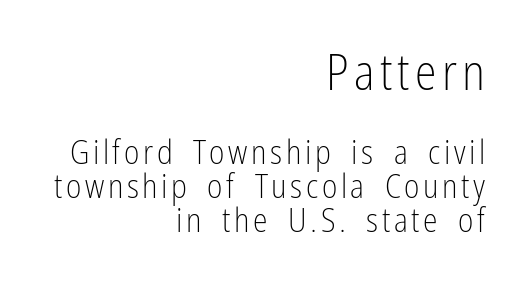
{"serif": "no", "italic": "no", "bold": "no", "weight": "light", "width": "condensed", "stroke_contrast": "low", "x_height": "medium", "monospaced": "no", "underline": "no", "align": "right", "line_spacing": "tight", "line_spacing_ratio": 1.03, "larger_block": "first", "size_ratio": 1.48, "glyph_px": 49}
